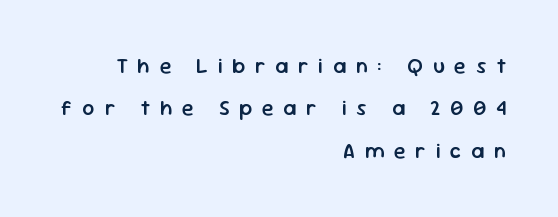
Plain, unruled lines of type. A semibold gives these letters moderate extra thickness, short of bold. Honestly, the letter spacing is so wide it's the main thing you notice. The type sits square on the baseline with zero lean. Each new line begins a long way beneath the previous one. Is the block centered? No — it sits flush against the right margin.
